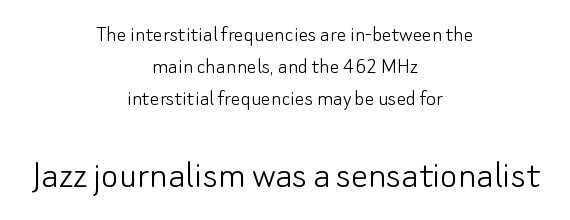
{"serif": "no", "italic": "no", "bold": "no", "weight": "light", "width": "normal", "stroke_contrast": "low", "x_height": "small", "monospaced": "no", "underline": "no", "align": "center", "line_spacing": "normal", "line_spacing_ratio": 1.34, "letter_spacing": "normal", "letter_spacing_em": 0.0, "larger_block": "second", "size_ratio": 1.75, "glyph_px": 42}
